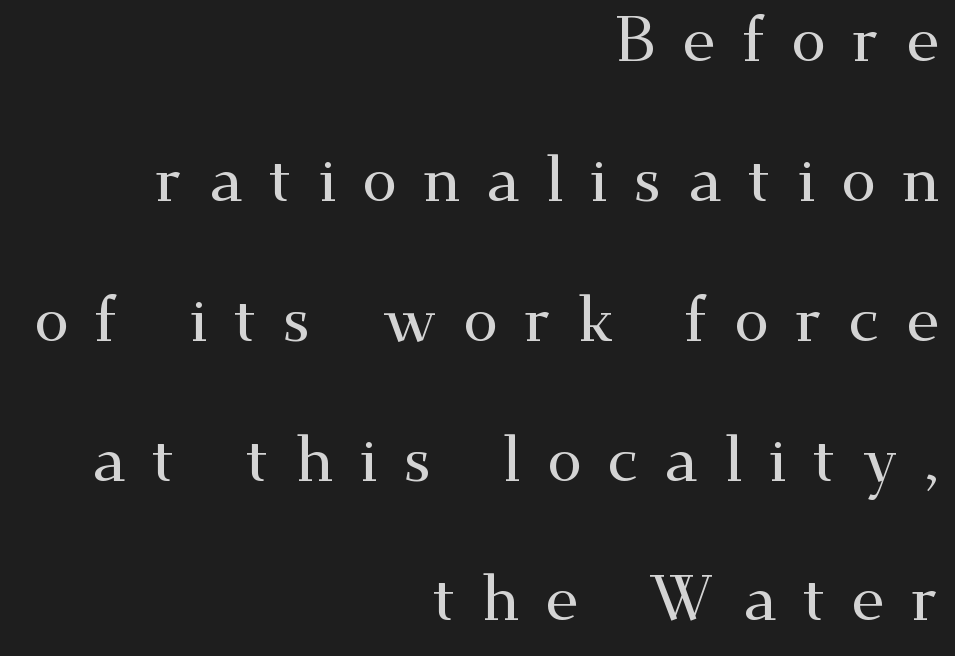
Q: Is the text italic (slanted)? A: No, it is upright.
Q: Is the typeface a serif or a sans-serif typeface? A: Serif.
Q: Is the text underlined? A: No.
Q: How is the paragraph aligned? A: Right-aligned.
Q: Is the spacing between letters normal or unusually wide? A: Unusually wide.
Q: Is the spacing between lines tight, normal or loose? A: Loose.
Q: Width (condensed, normal, or wide)? A: Wide.
Q: Stroke contrast? A: Medium.
Q: x-height? A: Small.
Q: Monospaced? A: No.
